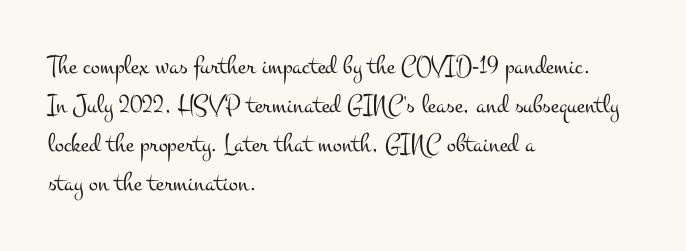
Q: Is the text bold? A: No.
Q: Is the text italic (slanted)? A: Yes.
Q: Is the text underlined? A: No.
Q: How is the paragraph aligned? A: Left-aligned.
Q: Is the spacing between letters normal or unusually wide? A: Normal.
Q: Is the spacing between lines tight, normal or loose? A: Normal.
